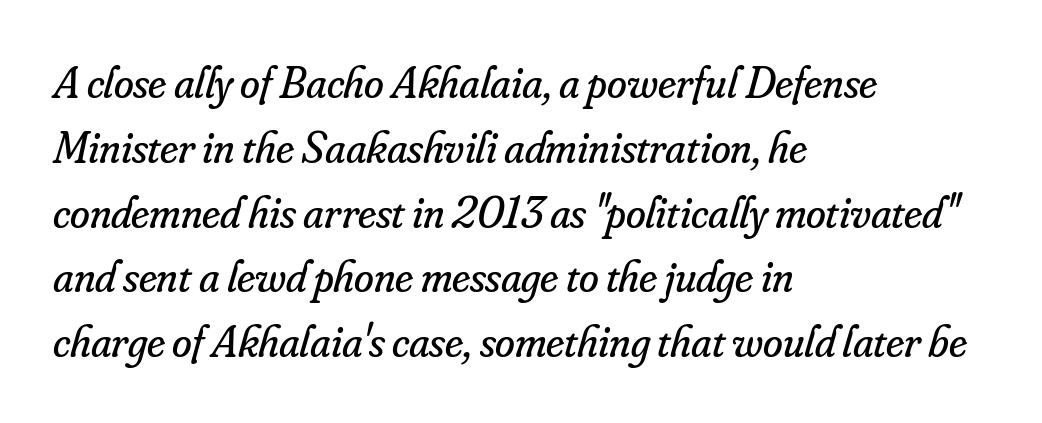
Nobody drew a line under any word here. Designer's note — italics engaged. The line-height multiplier appears to be the usual default. The strokes are not fattened; the text isn't bold.
